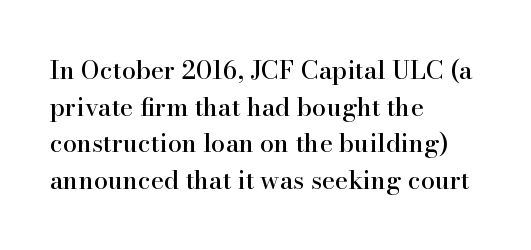
{"italic": "no", "underline": "no", "align": "left", "line_spacing": "normal", "line_spacing_ratio": 1.47, "letter_spacing": "normal", "letter_spacing_em": 0.0, "glyph_px": 25}
